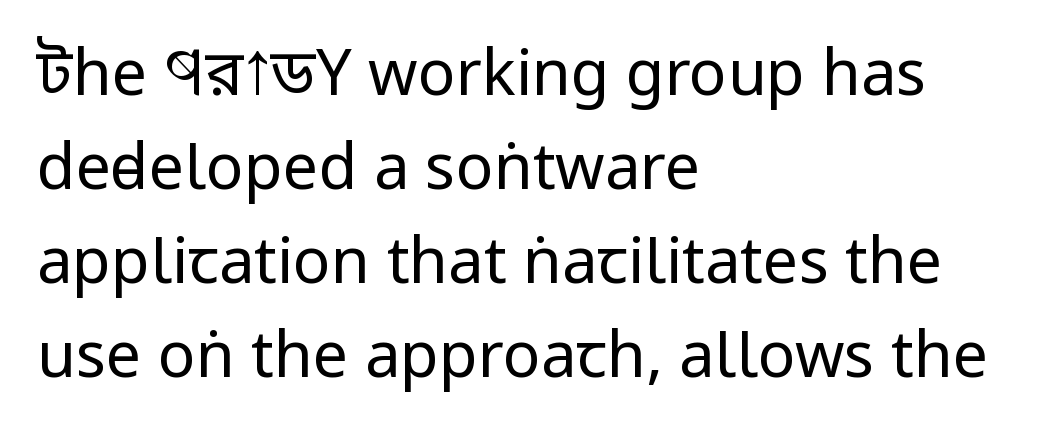
Italic: no, the glyphs are upright roman. The characters are drawn with everyday or finer stroke widths. Classification — sans serif. The letters sit at their default tracking, neither squeezed nor spread.
